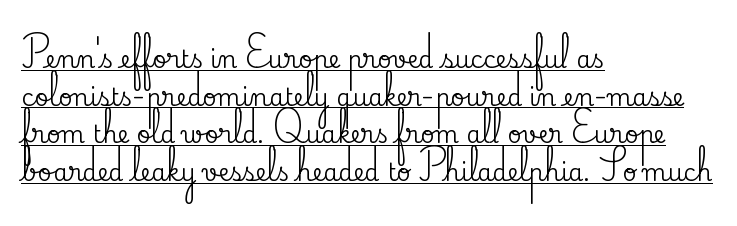
The image shows 24 px text type, upright; set left-aligned, normal line spacing (1.57x), normal letter spacing, underlined.
